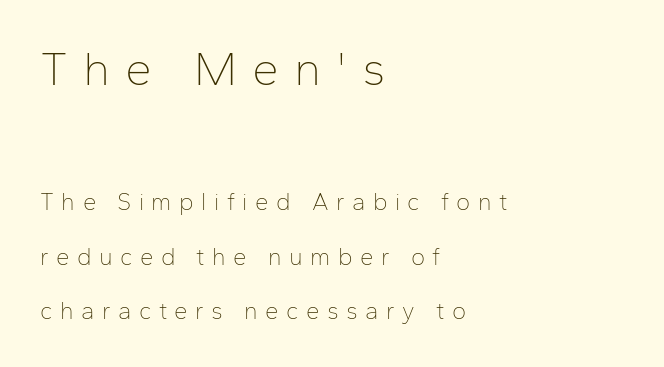
The rendering shrinks the type as you move from the upper chunk to the lower. Short note: letters widely spaced. Caption: multi-line text, flush left, ragged right. The face used here is a sans, in the tradition of grotesques and geometrics. Horizontal bands of white between lines are thick stripes.
